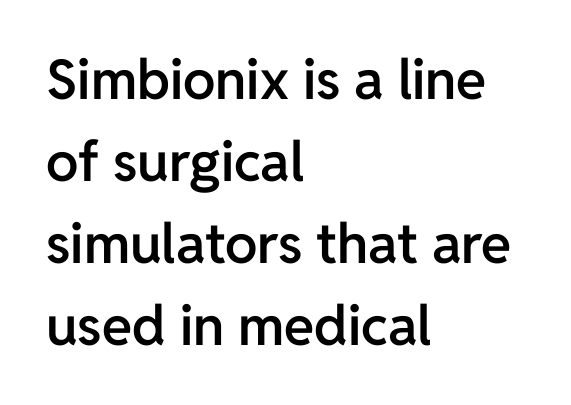
Q: Is the text bold? A: Semi-bold.
Q: Is the text italic (slanted)? A: No, it is upright.
Q: Is the typeface a serif or a sans-serif typeface? A: Sans-serif.
Q: Is the text underlined? A: No.
Q: How is the paragraph aligned? A: Left-aligned.
Q: Is the spacing between letters normal or unusually wide? A: Normal.
Q: Is the spacing between lines tight, normal or loose? A: Normal.
Q: Width (condensed, normal, or wide)? A: Normal.
Q: Stroke contrast? A: Low.
Q: x-height? A: Medium.
Q: Monospaced? A: No.
